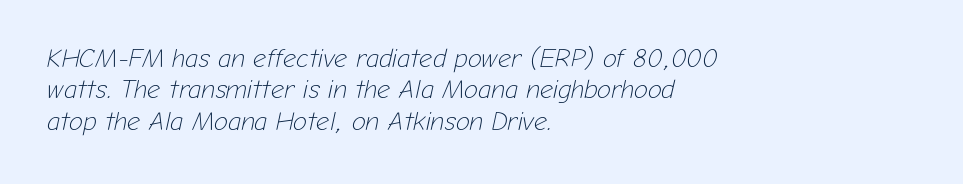
Stroke thickness stays within the range of a standard reading face or lighter. A clean baseline with only descenders dipping below it. The passage is arranged the way most books set body copy — flush left. Posture: slanted. The letterforms sit shoulder to shoulder at normal distance.
